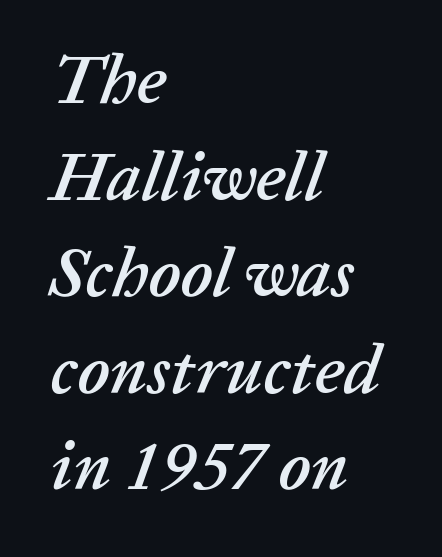
Compared with typical paragraphs, the rows here are spaced about the same. The text carries the slant typical of an italic or oblique font. This sample has the flowing, uneven cadence of proportional lettering. The setting favours the left margin, as ordinary paragraphs usually do.
